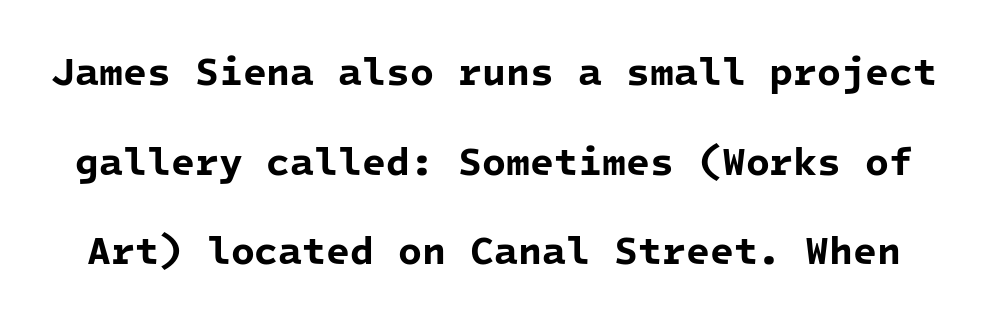
What's the leading like? Stretched, with rows far apart. The rendering uses a bold face; every stroke is thick and dark. Type style note: lacks serifs. Spacing verdict: monospaced, one width for all characters. A clean baseline with only descenders dipping below it.
